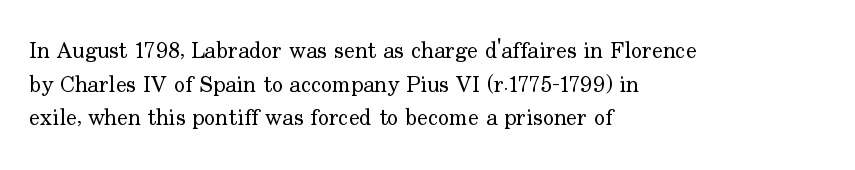
The image shows 23 px text type, upright; set left-aligned, normal line spacing (1.46x), normal letter spacing, not underlined.
